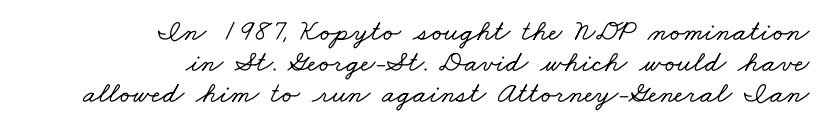
Students, observe: this is what under-led, compact text looks like. Nobody touched the tracking dial on this one. Varying glyph widths throughout — classic text-font behaviour. Anything drawn beneath the words? Only blank space. Visually the block forms a straight wall on the right and a jagged coastline on the left.
